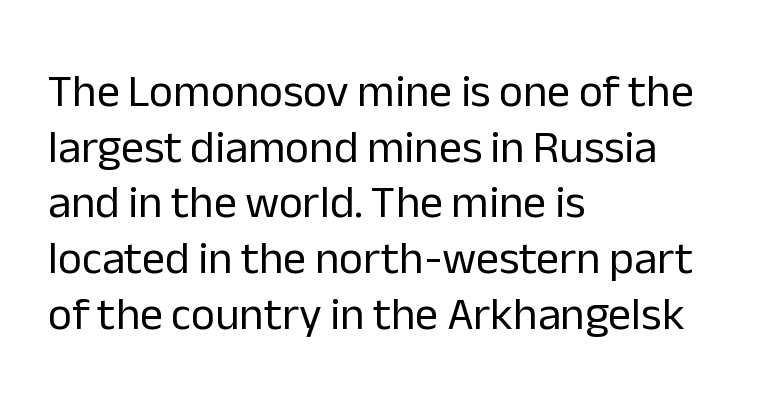
{"serif": "no", "italic": "no", "bold": "no", "weight": "regular", "width": "normal", "stroke_contrast": "low", "x_height": "medium", "monospaced": "no", "underline": "no", "align": "left", "line_spacing_ratio": 1.21, "letter_spacing": "normal", "letter_spacing_em": 0.0, "glyph_px": 46}
